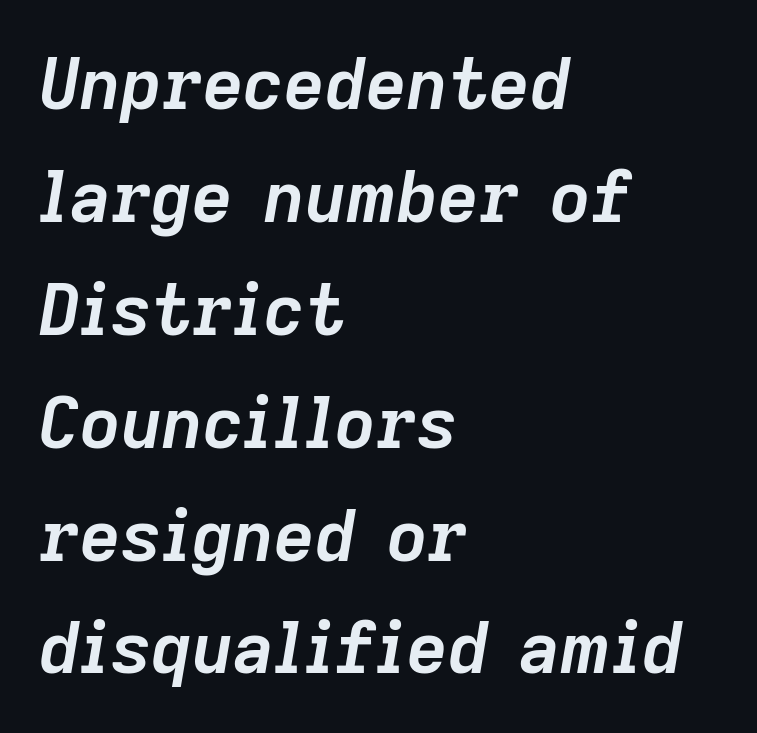
Q: Is the text bold? A: Yes.
Q: Is the text italic (slanted)? A: Yes, it leans right by about 9 degrees.
Q: Is the text underlined? A: No.
Q: How is the paragraph aligned? A: Left-aligned.
Q: Is the spacing between letters normal or unusually wide? A: Normal.
Q: Is the spacing between lines tight, normal or loose? A: Normal.
Q: Width (condensed, normal, or wide)? A: Normal.
Q: Stroke contrast? A: Low.
Q: x-height? A: Medium.
Q: Monospaced? A: No.
